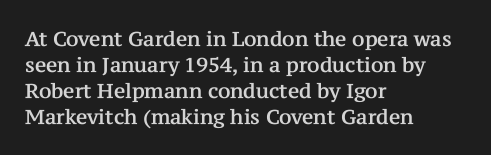
Q: Is the text italic (slanted)? A: No, it is upright.
Q: Is the text underlined? A: No.
Q: How is the paragraph aligned? A: Left-aligned.
Q: Is the spacing between letters normal or unusually wide? A: Normal.
Q: Is the spacing between lines tight, normal or loose? A: Normal.
